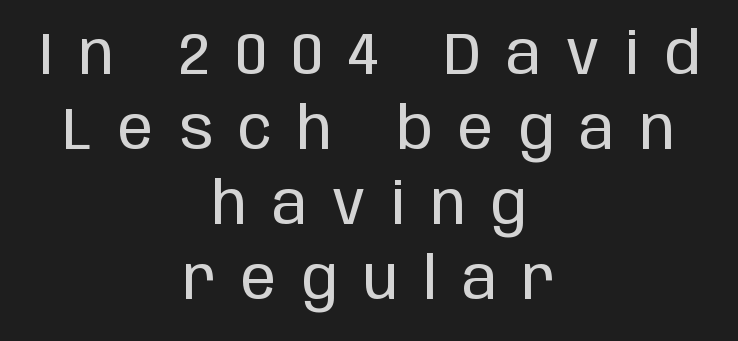
The image shows 59 px regular-weight, condensed sans-serif type, upright; set centered, normal line spacing (1.27x), unusually wide letter spacing (+0.43 em), not underlined; low stroke contrast and a large x-height.
